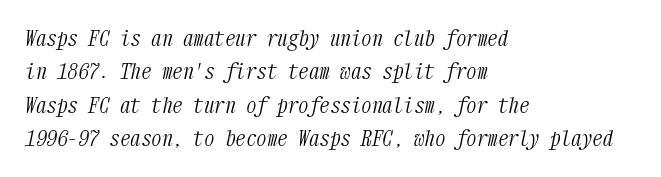
{"italic": "yes", "lean": "right", "slant_degrees": 12, "bold": "no", "underline": "no", "align": "left", "line_spacing": "normal", "line_spacing_ratio": 1.59, "letter_spacing": "normal", "letter_spacing_em": 0.0, "glyph_px": 21}
